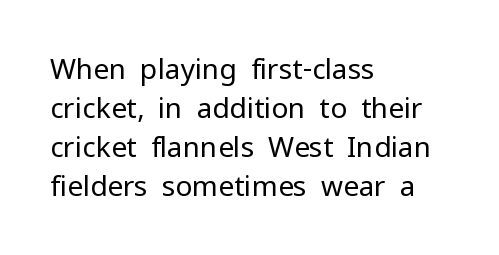
The image shows 28 px regular-weight sans-serif type, upright; set left-aligned, normal line spacing (1.39x), normal letter spacing, not underlined; low stroke contrast and a medium x-height.
